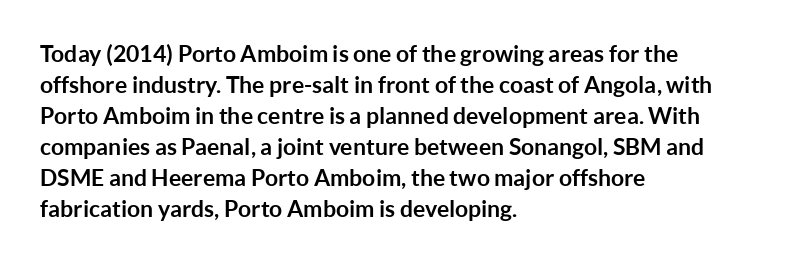
Caption: bold face, heavy strokes. Compared with typical body copy, the letter spacing here is the same. Line starts are locked; line ends wander. The axis of the letterforms is exactly vertical.
